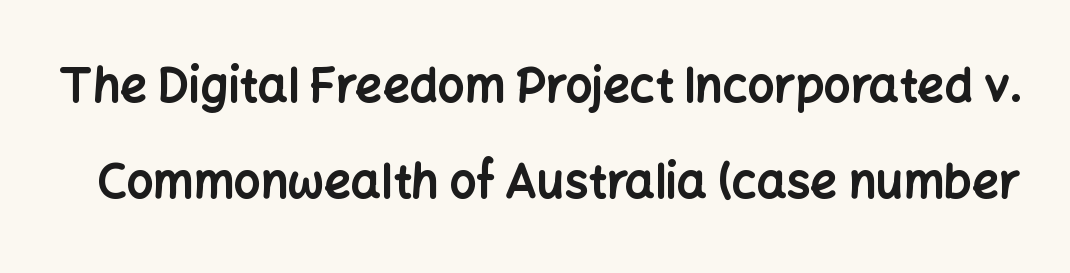
The image shows 47 px bold sans-serif type, upright; set loose line spacing (2.04x), normal letter spacing, not underlined; low stroke contrast and a medium x-height.
